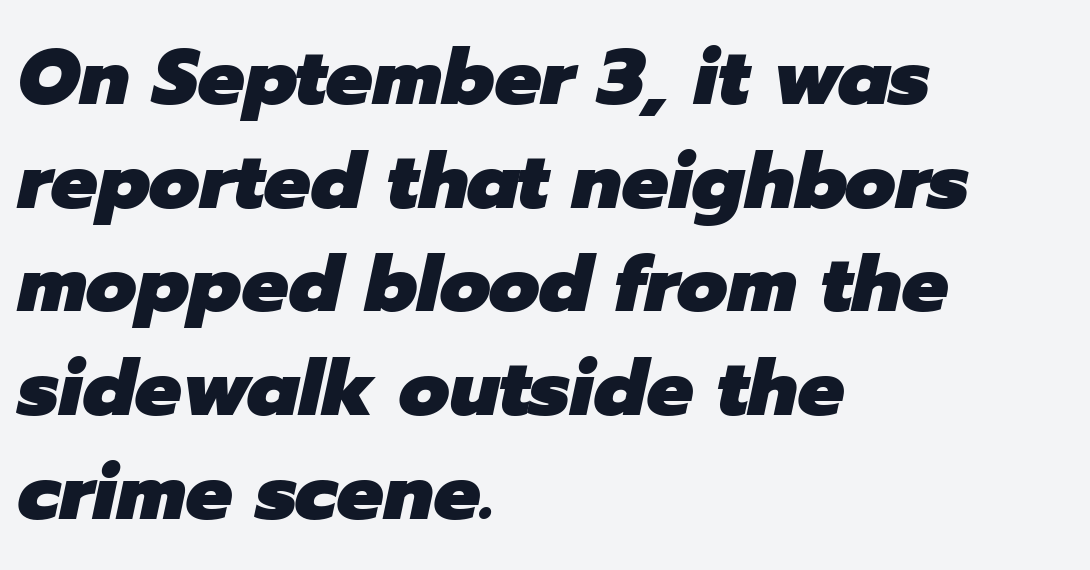
Q: Is the text bold? A: Yes.
Q: Is the text italic (slanted)? A: Yes, it leans right by about 12 degrees.
Q: Is the text underlined? A: No.
Q: How is the paragraph aligned? A: Left-aligned.
Q: Is the spacing between letters normal or unusually wide? A: Normal.
Q: Is the spacing between lines tight, normal or loose? A: Normal.
Q: Width (condensed, normal, or wide)? A: Normal.
Q: Stroke contrast? A: Low.
Q: x-height? A: Medium.
Q: Monospaced? A: No.
